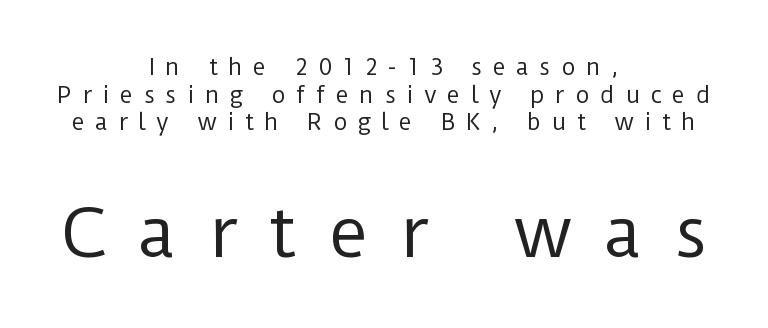
It's the straight-up-and-down kind of type. You could not count columns in this text — the font is proportionally spaced. Vertical stems look standard width or narrower in stroke. The space beneath each line is pristine and unruled. Rows of type keep a routine distance in the vertical direction. Horizontal alignment here is central, giving a formal, balanced look.
